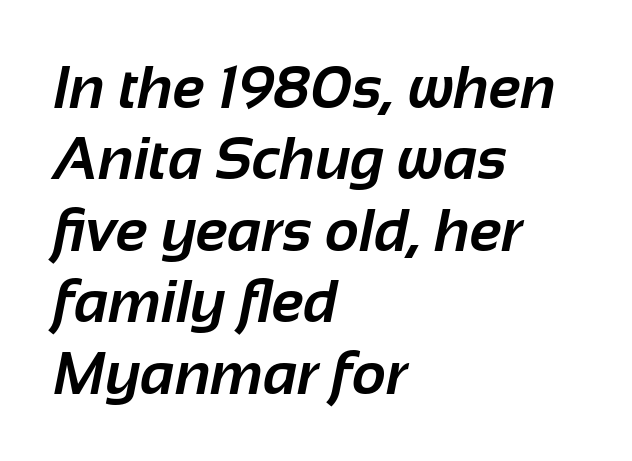
The image shows 59 px bold sans-serif type; set left-aligned, line spacing 1.21x, normal letter spacing, not underlined; low stroke contrast and a medium x-height.
